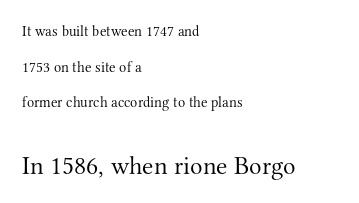
The image shows 26 px text type, upright; set left-aligned, loose line spacing (2.38x), normal letter spacing, not underlined; the second (bottom) block is 1.73x larger.
